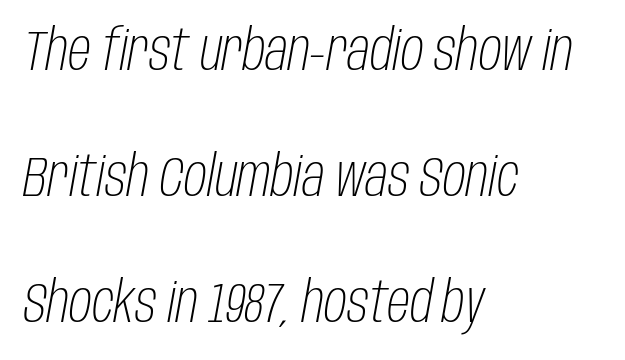
Q: Is the text bold? A: No.
Q: Is the text italic (slanted)? A: Yes, it leans right by about 10 degrees.
Q: Is the text underlined? A: No.
Q: How is the paragraph aligned? A: Left-aligned.
Q: Is the spacing between letters normal or unusually wide? A: Normal.
Q: Is the spacing between lines tight, normal or loose? A: Loose.
Q: Width (condensed, normal, or wide)? A: Condensed.
Q: Stroke contrast? A: Low.
Q: x-height? A: Large.
Q: Monospaced? A: No.
